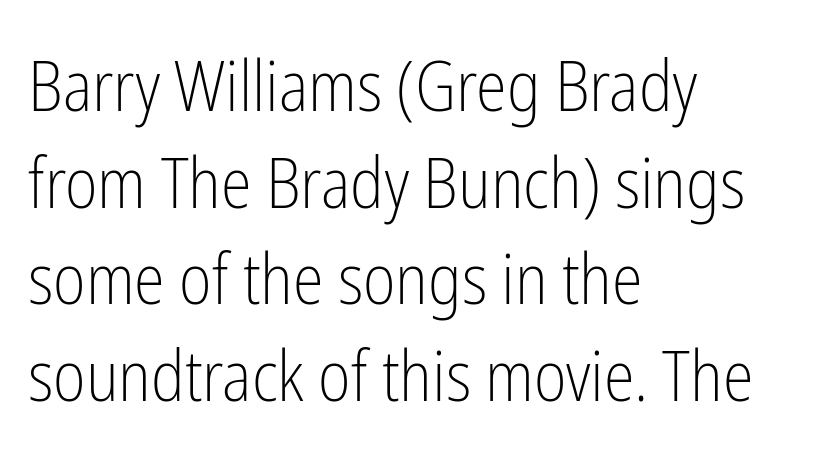
{"serif": "no", "italic": "no", "bold": "no", "weight": "light", "width": "condensed", "stroke_contrast": "low", "x_height": "medium", "monospaced": "no", "underline": "no", "align": "left", "line_spacing": "normal", "line_spacing_ratio": 1.38, "letter_spacing": "normal", "letter_spacing_em": 0.0, "glyph_px": 70}
